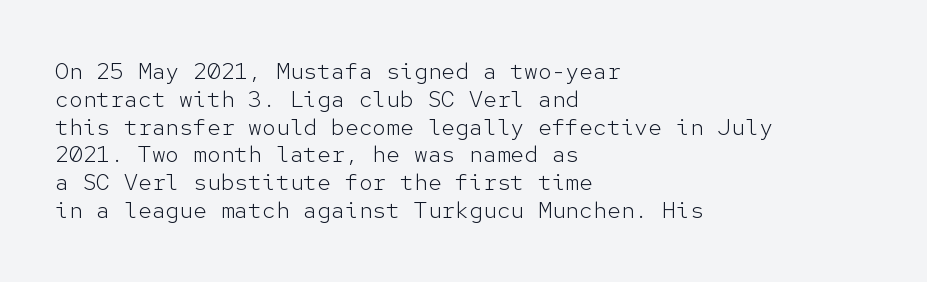
Q: Is the text bold? A: No.
Q: Is the text italic (slanted)? A: No, it is upright.
Q: Is the text underlined? A: No.
Q: How is the paragraph aligned? A: Left-aligned.
Q: Is the spacing between letters normal or unusually wide? A: Normal.
